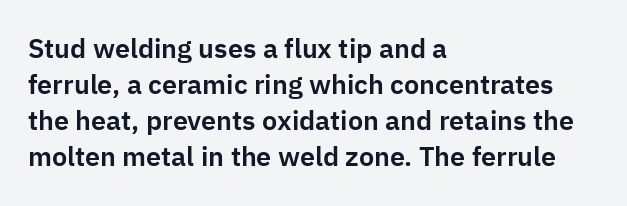
The image shows 27 px text type, upright; set left-aligned, normal line spacing (1.33x), normal letter spacing, not underlined.
